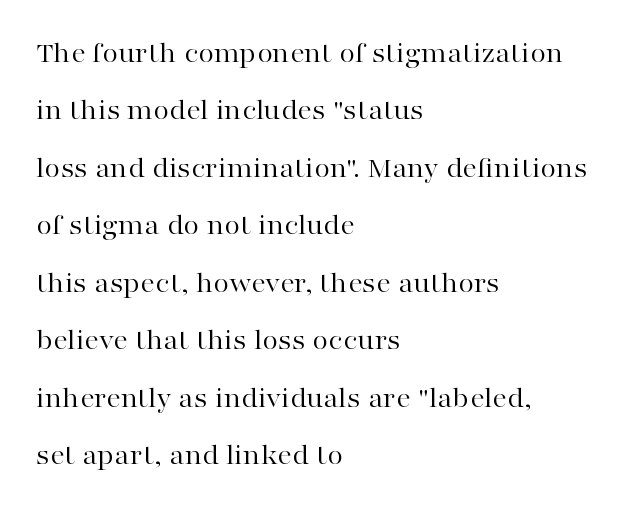
Bold? No — there's no thickening of the strokes. Note the varied advance widths — an 'i' is clearly narrower than an 'm'. This is roman type, the default non-slanted kind. Serifs: yes, visible at the terminals of the letterforms. Between one letter and the next there's only the usual sliver of space.
